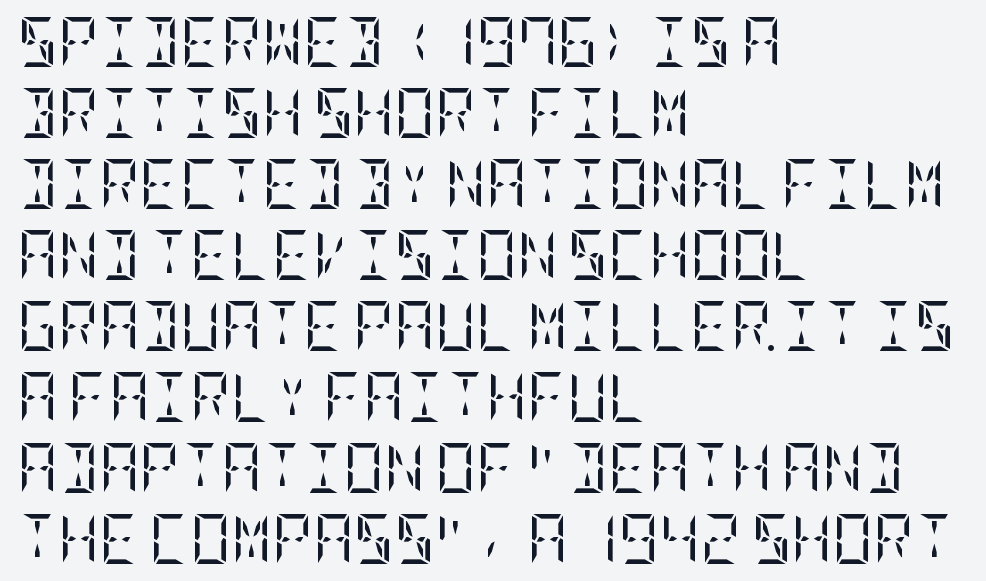
Vertical spacing — default. Posture: vertical. The letterforms sit at book weight or below. The letters carry serifs — small finishing strokes at the ends of their stems.
